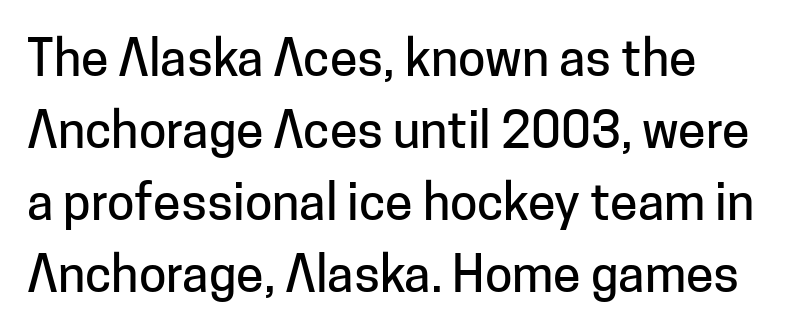
This rendering leaves character spacing at its baseline value. The designer went with a sans here, leaving each stem footless. The glyphs are unaccompanied by any horizontal stroke below them. The lines sit at an ordinary, default distance from one another. Is there any slant? The stems are plumb.
